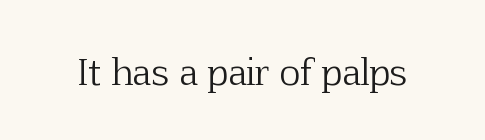
You could not count columns in this text — the font is proportionally spaced. A light-to-regular cut is what we see here. A typesetter would mark this as roman, not italic. Here the glyphs are tracked normally, forming tight word shapes. Letterform terminals end in serifs throughout the passage.
